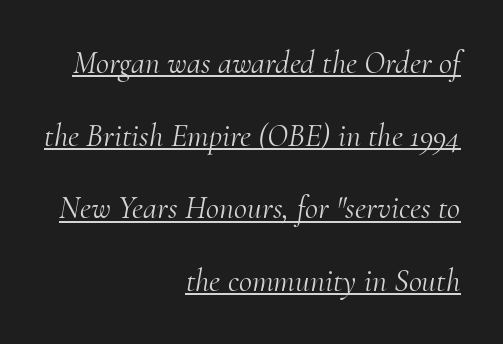
{"serif": "yes", "italic": "yes", "lean": "right", "slant_degrees": 10, "bold": "no", "weight": "light", "width": "normal", "stroke_contrast": "medium", "x_height": "small", "monospaced": "no", "underline": "yes", "align": "right", "line_spacing": "loose", "line_spacing_ratio": 2.27, "letter_spacing": "normal", "letter_spacing_em": 0.0, "glyph_px": 32}
